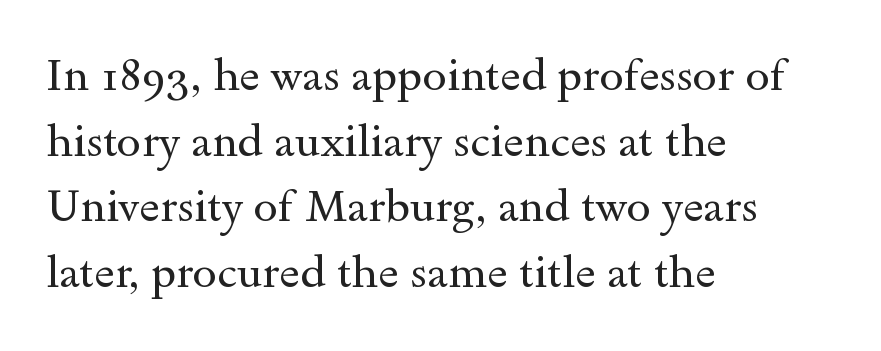
The gaps between neighbouring characters are ordinary and unremarkable. If you measured baseline to baseline, you'd find a middling distance. Think of a printed novel: that variable character pitch is what you see here. This sample uses an upright cut, with every glyph sitting square on the baseline.
